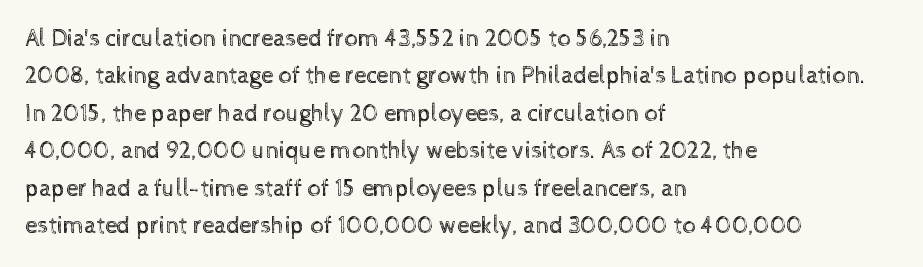
Evenly set lines give the paragraph a standard silhouette. Here the glyphs are tracked normally, forming tight word shapes. Rule under the text: the space is simply empty. Italic? Not at all — the glyphs are vertical. These glyphs show unthickened strokes, regular width or finer.
